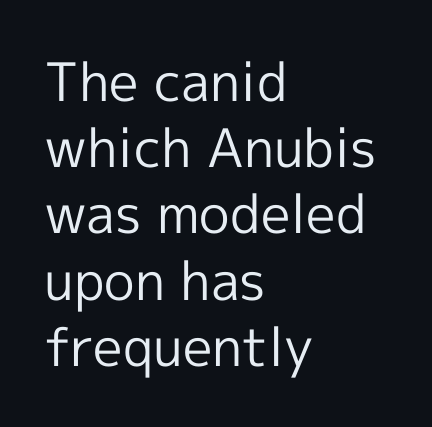
{"serif": "no", "italic": "no", "bold": "no", "weight": "regular", "width": "normal", "x_height": "medium", "monospaced": "no", "underline": "no", "align": "left", "line_spacing": "normal", "line_spacing_ratio": 1.25, "letter_spacing": "normal", "letter_spacing_em": 0.0, "glyph_px": 53}
